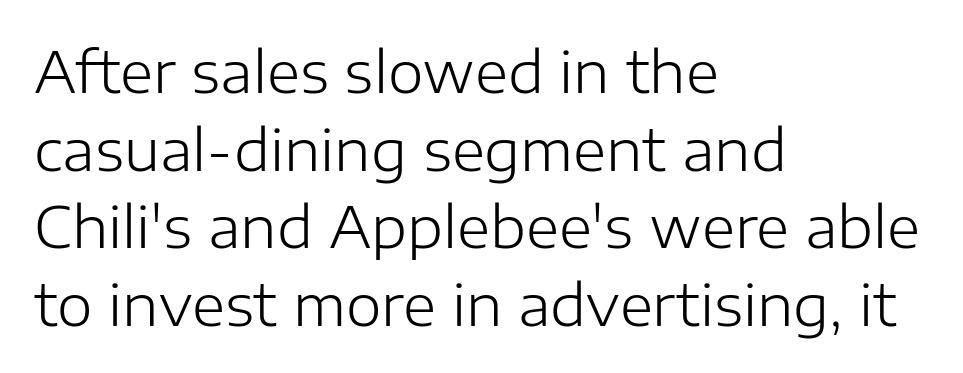
Where is the straight margin? On the left. Character widths vary here, with narrow letters taking less room than wide ones. Posture: upright roman. Underline: absent. Characters follow at the spacing the type designer built in.
